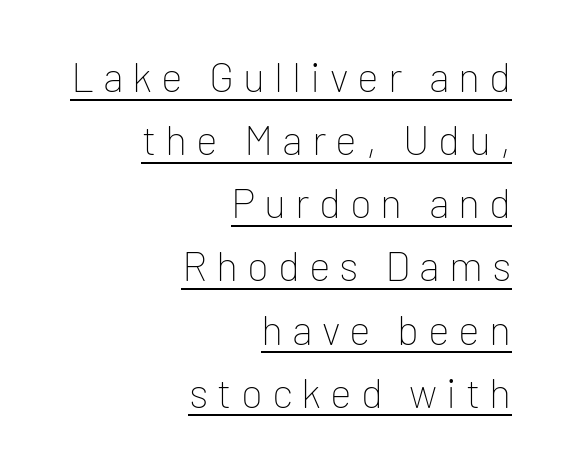
This sample uses a sans-serif face. Typeset ragged left — the right edge is the straight one. The cut favours lightness, reaching ordinary text weight at its darkest. There is plenty of visible air inserted between adjacent glyphs. Every stem runs plumb, perpendicular to the baseline.
